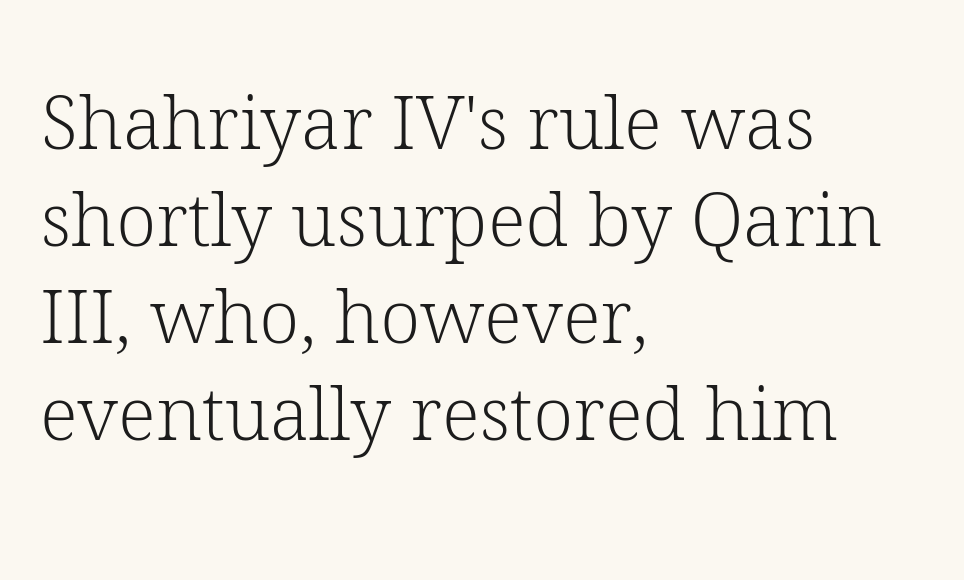
The passage shown has conventional tracking throughout. Tall strokes in this sample are plumb rather than angled. Anything drawn beneath the words? Only blank space. Horizontal alignment here is leftward, the default for most running prose. Look at the bottom of the vertical strokes: they flare into serifs here. The characters are drawn with everyday or finer stroke widths.
